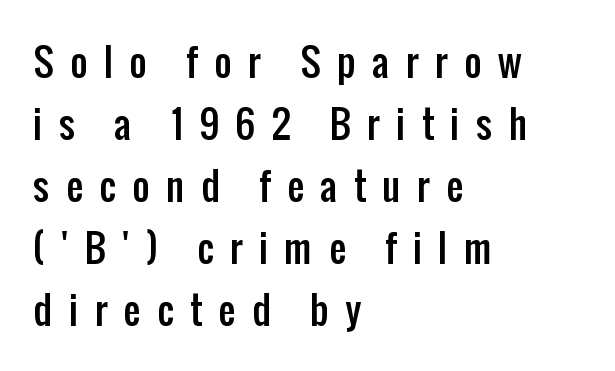
The image shows 38 px condensed sans-serif type, upright; set left-aligned, normal line spacing (1.63x), unusually wide letter spacing (+0.43 em), not underlined; low stroke contrast and a medium x-height.
